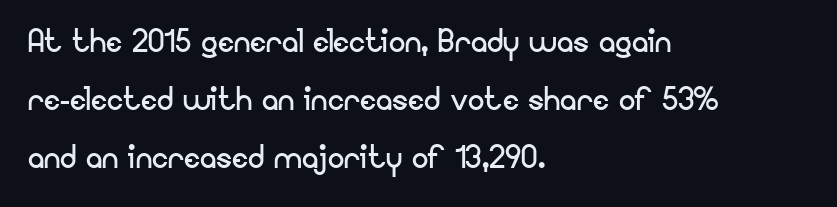
The ragged edge is on the right, which tells us the setting is flush left. Tracking here is standard; glyphs follow each other at the usual distance. Observe the absence of serifs on each vertical stroke in this sample. The type sits square on the baseline with zero lean. A typesetter would call this proportional, since set widths differ per character. Just letters on the line, the space beneath them empty.
